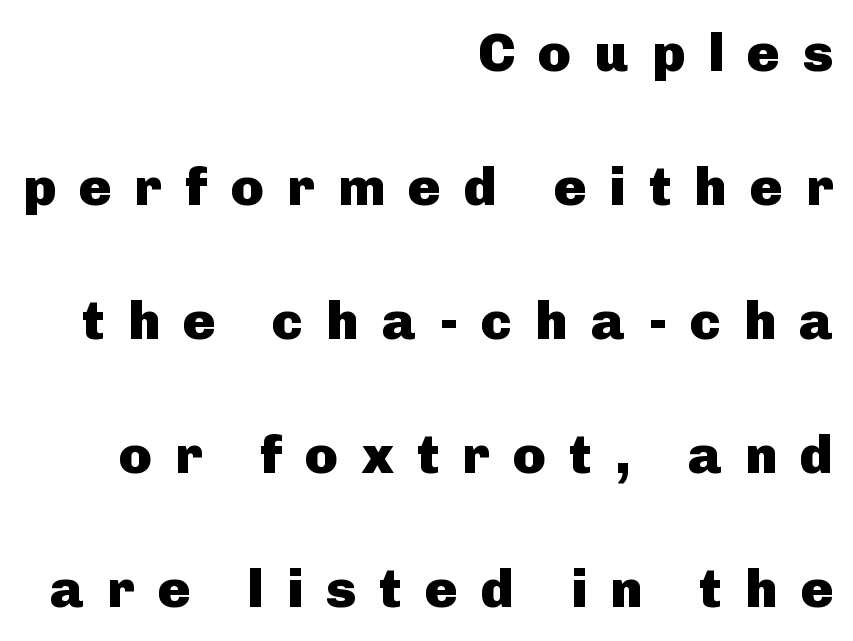
{"serif": "no", "italic": "no", "bold": "yes", "weight": "heavy", "width": "normal", "stroke_contrast": "low", "x_height": "medium", "monospaced": "no", "underline": "no", "align": "right", "line_spacing": "loose", "line_spacing_ratio": 2.48, "letter_spacing": "wide", "letter_spacing_em": 0.43, "glyph_px": 54}
